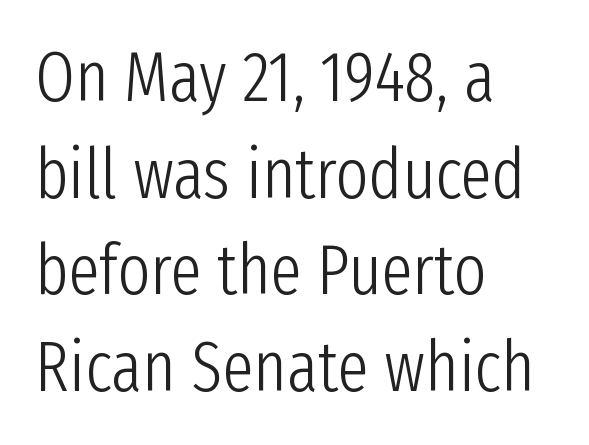
Q: Is the text bold? A: No.
Q: Is the text italic (slanted)? A: No, it is upright.
Q: Is the typeface a serif or a sans-serif typeface? A: Sans-serif.
Q: Is the text underlined? A: No.
Q: How is the paragraph aligned? A: Left-aligned.
Q: Is the spacing between letters normal or unusually wide? A: Normal.
Q: Is the spacing between lines tight, normal or loose? A: Normal.
Q: Width (condensed, normal, or wide)? A: Condensed.
Q: Stroke contrast? A: Low.
Q: x-height? A: Medium.
Q: Monospaced? A: No.
